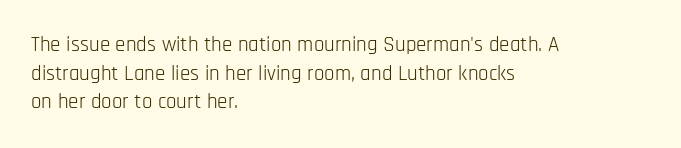
Line beginnings align vertically; line endings do not. Whoever set this chose a conventional vertical rhythm. Stroke mass is kept to a normal reading level or below. Nobody touched the tracking dial on this one.
